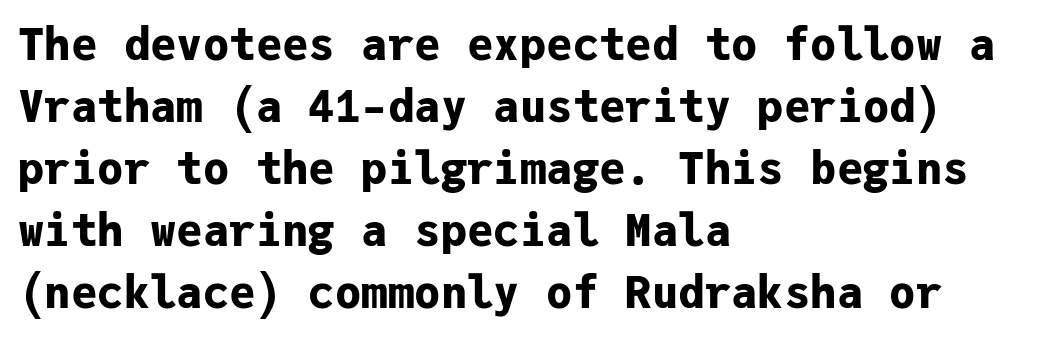
The image shows 44 px bold sans-serif type, upright, monospaced; set left-aligned, normal line spacing (1.41x), normal letter spacing, not underlined; low stroke contrast and a medium x-height.
